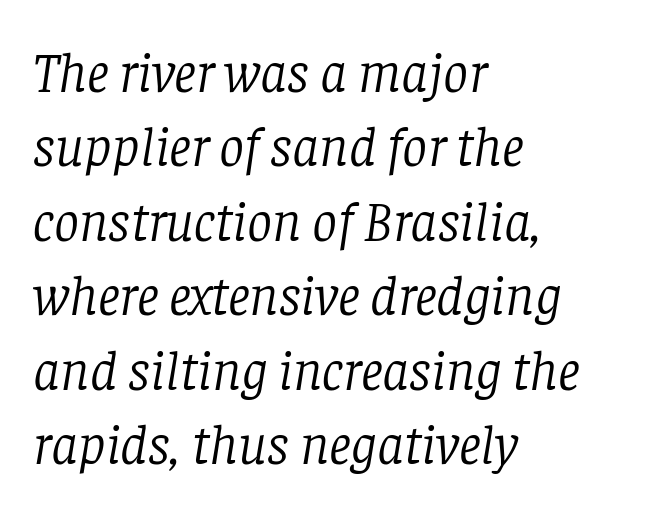
No word sits above an underline. Characters follow at the spacing the type designer built in. The letters advance in unequal steps, a hallmark of proportional type. Posture: slanted. The block of text has a typical density, with ordinary space between rows.
